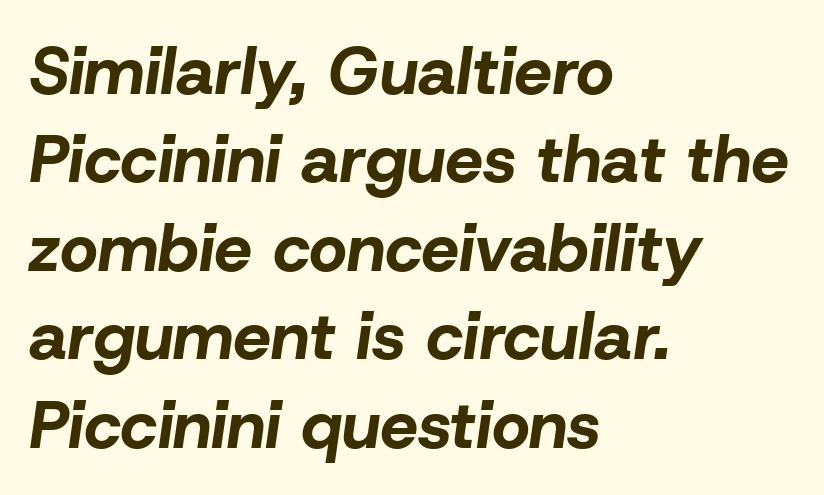
The image shows 67 px bold type, italic (leaning right); set left-aligned, normal line spacing (1.32x), normal letter spacing, not underlined; low stroke contrast and a medium x-height.
